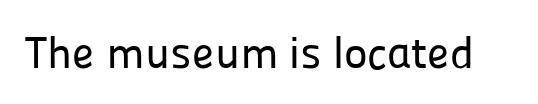
{"serif": "no", "italic": "no", "width": "normal", "stroke_contrast": "low", "x_height": "medium", "monospaced": "no", "underline": "no", "letter_spacing": "normal", "letter_spacing_em": 0.0, "glyph_px": 45}
